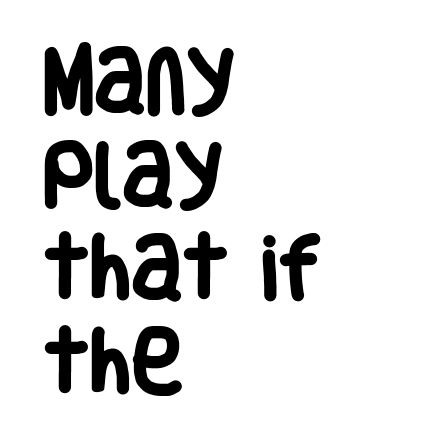
{"serif": "no", "italic": "no", "bold": "yes", "weight": "heavy", "width": "condensed", "stroke_contrast": "low", "x_height": "large", "monospaced": "no", "underline": "no", "align": "left", "line_spacing": "normal", "line_spacing_ratio": 1.32, "letter_spacing": "normal", "letter_spacing_em": 0.0, "glyph_px": 71}
